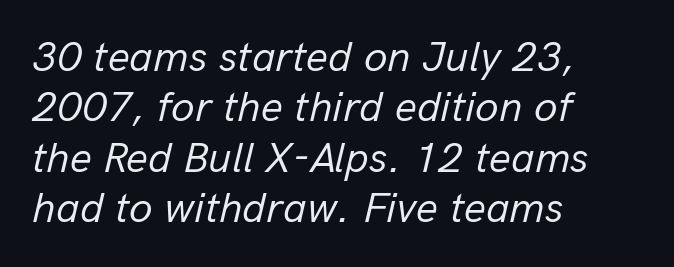
{"italic": "yes", "lean": "right", "slant_degrees": 13, "bold": "no", "weight": "regular", "width": "normal", "stroke_contrast": "low", "x_height": "medium", "monospaced": "no", "underline": "no", "align": "left", "line_spacing_ratio": 1.17, "letter_spacing": "normal", "letter_spacing_em": 0.0, "glyph_px": 43}
